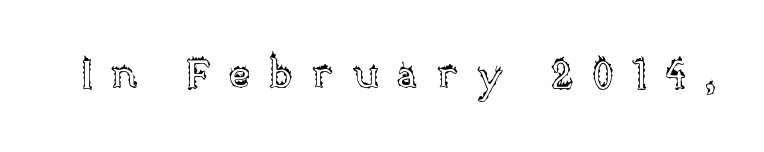
{"italic": "no", "width": "normal", "x_height": "large", "monospaced": "no", "underline": "no", "letter_spacing": "wide", "letter_spacing_em": 0.47, "glyph_px": 40}
